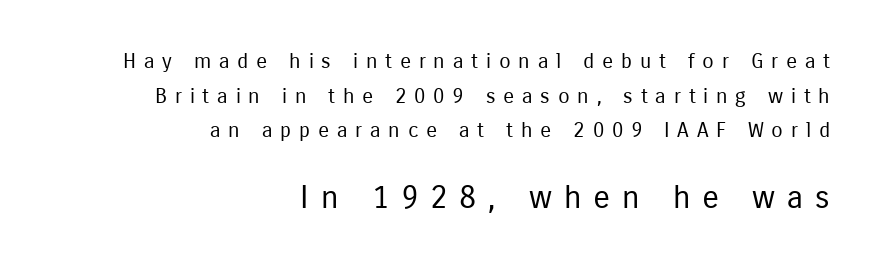
Q: Is the text bold? A: No.
Q: Is the text italic (slanted)? A: No, it is upright.
Q: Is the typeface a serif or a sans-serif typeface? A: Sans-serif.
Q: Is the text underlined? A: No.
Q: How is the paragraph aligned? A: Right-aligned.
Q: Is the spacing between letters normal or unusually wide? A: Unusually wide.
Q: Is the spacing between lines tight, normal or loose? A: Normal.
Q: Which block of text is set in a larger size, the first (top) or the second (bottom)? A: The second (bottom) one.
Q: Width (condensed, normal, or wide)? A: Condensed.
Q: Stroke contrast? A: Low.
Q: x-height? A: Medium.
Q: Monospaced? A: No.
